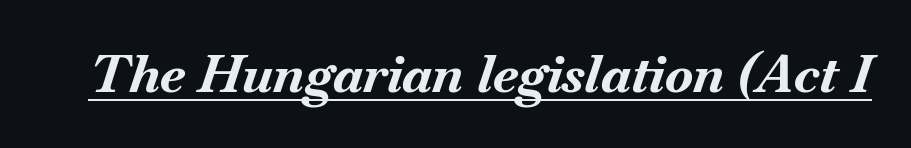
The image shows 52 px bold type, italic (leaning right); set normal letter spacing, underlined; medium stroke contrast and a small x-height.
